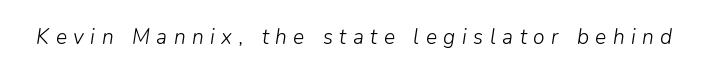
The image shows 21 px text type, italic (leaning right); set unusually wide letter spacing (+0.31 em), not underlined.
